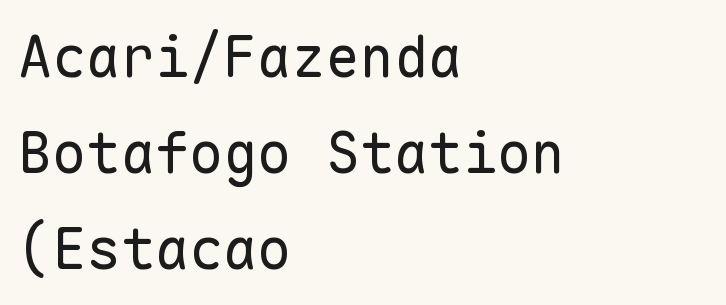
The image shows 57 px regular-weight sans-serif type, upright, monospaced; set left-aligned, normal line spacing (1.68x), normal letter spacing, not underlined; low stroke contrast and a medium x-height.
